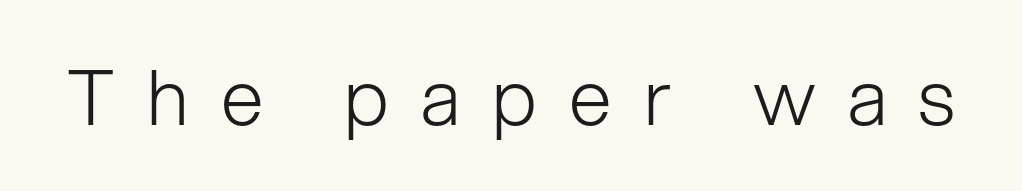
The image shows 77 px light sans-serif type, upright; set unusually wide letter spacing (+0.42 em), not underlined; low stroke contrast and a medium x-height.
